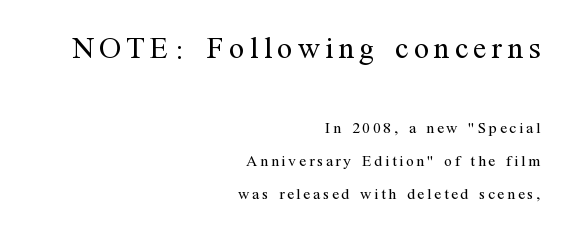
A roman cut, with each character standing at attention. Has an underline been added? It has not. The typeface chosen for these lines features serifs. The font sits on the lighter half of the weight spectrum, regular included.
